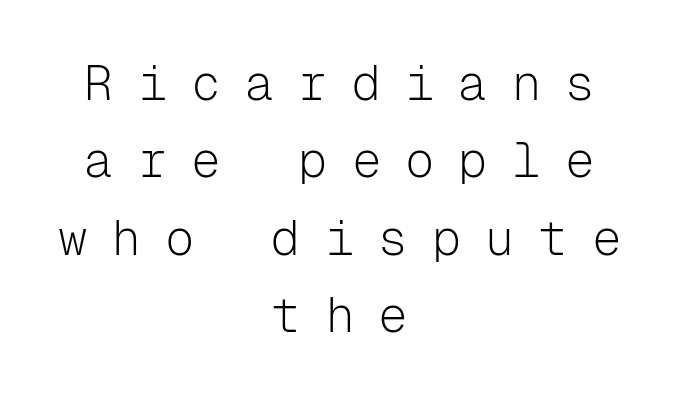
These lines were composed using upright roman letters. This sample keeps an unexceptional amount of space between lines. I'd call this a sans setting — the letters go barefoot. The lines in this sample share a center point and differ in where they start and stop. Check the space under the baseline: it is left empty. Spacing verdict: monospaced, one width for all characters.
